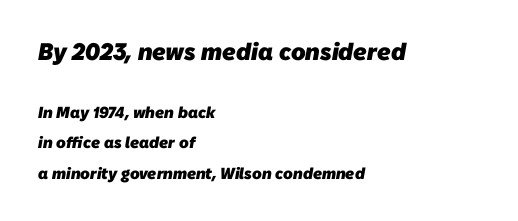
The image shows 24 px bold type; set left-aligned, loose line spacing (1.9x), normal letter spacing, not underlined; the first (top) block is 1.5x larger.
